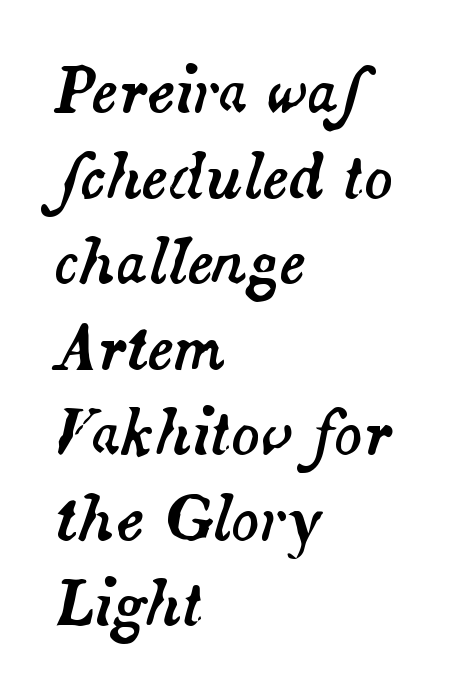
The image shows 59 px text type, italic (leaning right); set left-aligned, normal line spacing (1.45x), normal letter spacing, not underlined; medium stroke contrast and a small x-height.
